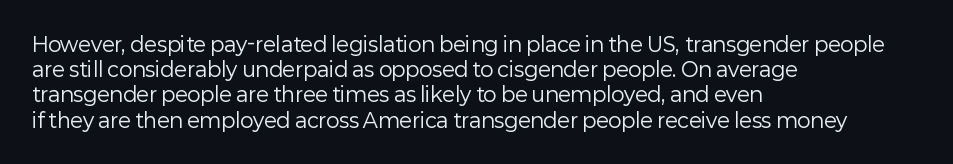
How would I describe the line gaps? Plain and ordinary. Stem width sits at or under what a default text font uses. Posture: straight, roman, zero tilt. Underlining? Definitely not there. How are the letters spaced? Ordinarily, with no added tracking. Alignment: flush left.
